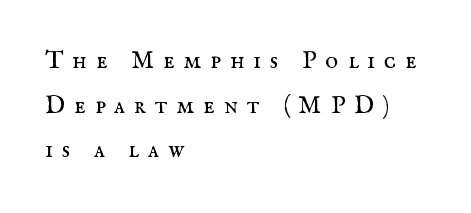
This sample uses expanded letter spacing, leaving extra air between glyphs. The type sits square on the baseline with zero lean. The string is rendered with underlining switched off. The text block is weighted toward the left margin, trailing off unevenly rightward. The letters look calm and open, with moderate or lighter stems.
